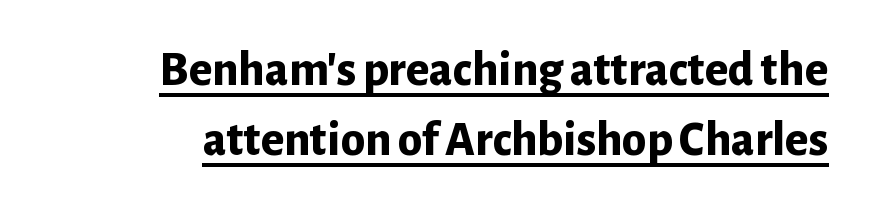
{"serif": "no", "italic": "no", "bold": "yes", "weight": "bold", "width": "normal", "stroke_contrast": "low", "x_height": "medium", "monospaced": "no", "underline": "yes", "line_spacing": "normal", "line_spacing_ratio": 1.43, "letter_spacing": "normal", "letter_spacing_em": 0.0, "glyph_px": 49}
